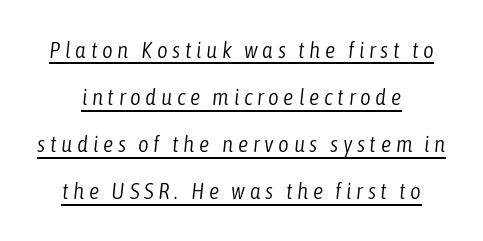
{"italic": "yes", "lean": "right", "slant_degrees": 6, "bold": "no", "underline": "yes", "line_spacing": "loose", "line_spacing_ratio": 2.05, "letter_spacing": "wide", "letter_spacing_em": 0.2, "glyph_px": 23}
